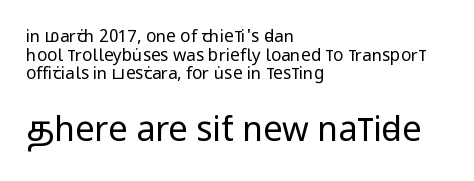
The image shows 34 px regular-weight, condensed sans-serif type, upright; set left-aligned, tight line spacing (1.09x), normal letter spacing, not underlined; the second (bottom) block is 2.0x larger; low stroke contrast and a large x-height.
